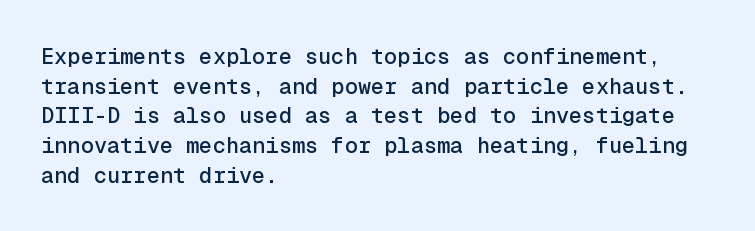
The passage shown stacks its lines at a standard gap. Look at the tracking — it's just the regular setting, nothing added. A typesetter would mark this as roman, not italic. Underlining? Definitely not there. One-word summary of the alignment: left.
